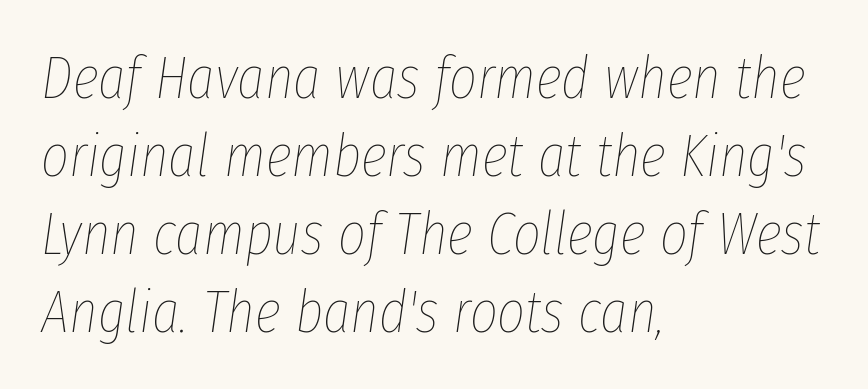
The horizontal fit of the characters is conventional and even. Nothing heavy about these letters — not bold at all. A classic flush-left, rag-right setting is used for this passage. Every character sits at an angle, as italics do. Proportional: the letters do not fall into vertical columns.
